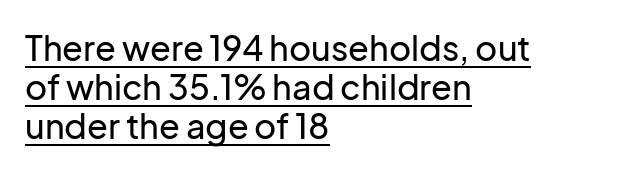
The image shows 34 px sans-serif type, upright; set left-aligned, tight line spacing (1.15x), normal letter spacing, underlined; low stroke contrast and a medium x-height.
